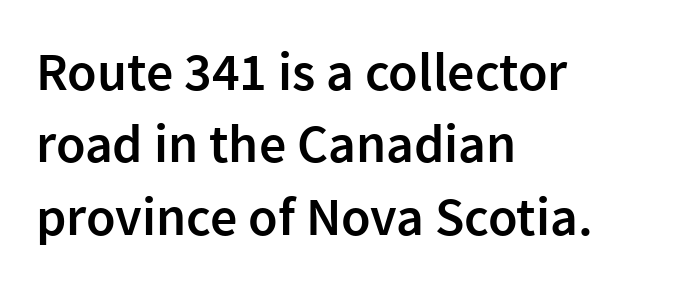
{"serif": "no", "italic": "no", "bold": "semi", "weight": "semibold", "width": "normal", "stroke_contrast": "low", "x_height": "medium", "monospaced": "no", "underline": "no", "align": "left", "line_spacing": "normal", "line_spacing_ratio": 1.34, "letter_spacing": "normal", "letter_spacing_em": 0.0, "glyph_px": 54}
